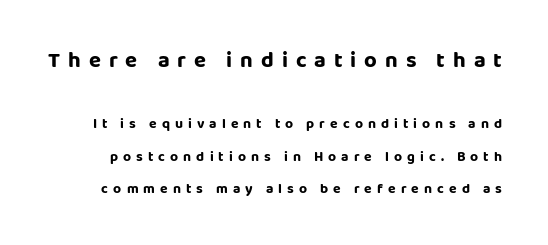
{"italic": "no", "underline": "no", "line_spacing": "loose", "line_spacing_ratio": 2.31, "letter_spacing": "wide", "letter_spacing_em": 0.36, "larger_block": "first", "size_ratio": 1.57, "glyph_px": 22}
